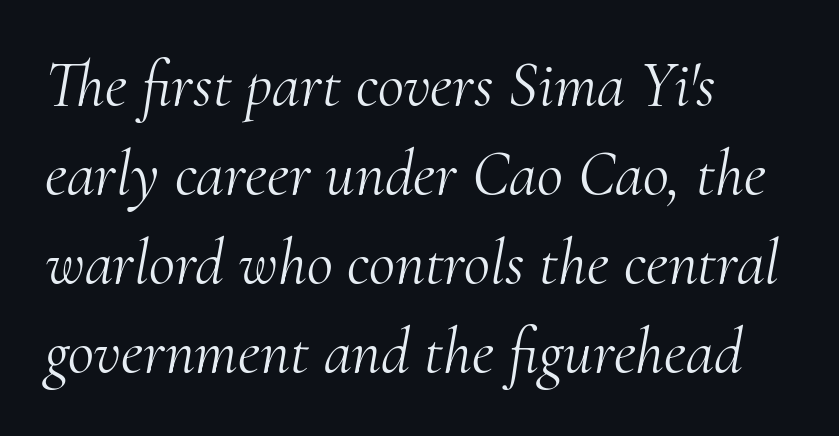
The area under the type is left untouched. Is this a fixed-width face? No — the glyphs have proportional, varying widths. If you drew a line through each stem, it would be angled. Students, observe: this is what conventionally led text looks like. The gaps between neighbouring characters are ordinary and unremarkable. The paragraph shown leans on its left margin.
